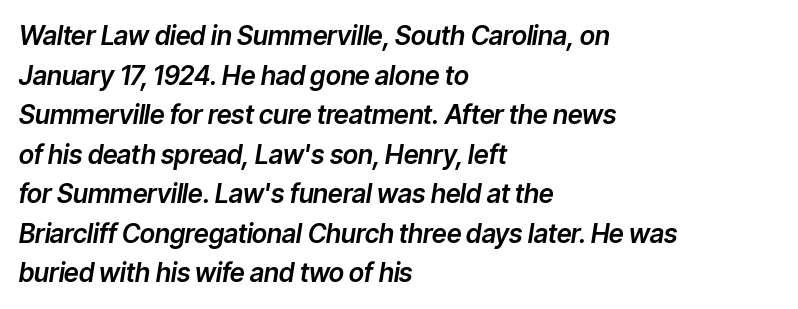
The lines sit at an ordinary, default distance from one another. The type is set solid horizontally, with unmodified tracking. The baseline area is clear. Notice how the passage keeps a crisp vertical edge on the left only. The whole block is typeset with a tilt.
